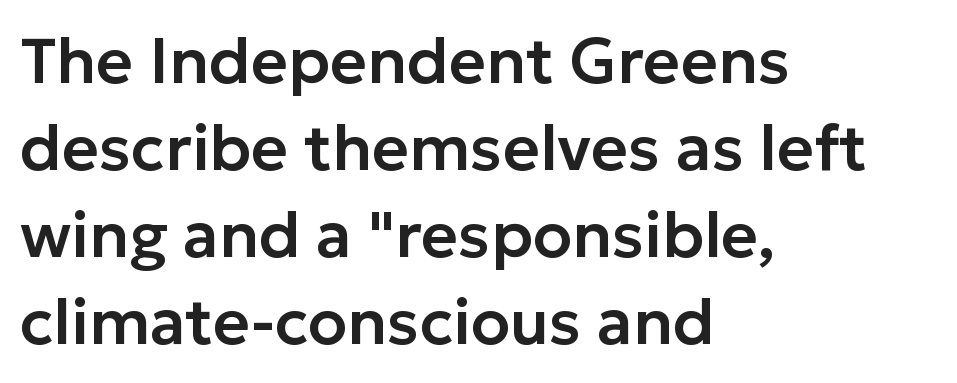
This rendering features lettering with no underline. Leading: standard. Classification — sans serif. The specimen reads as upright at a glance.
